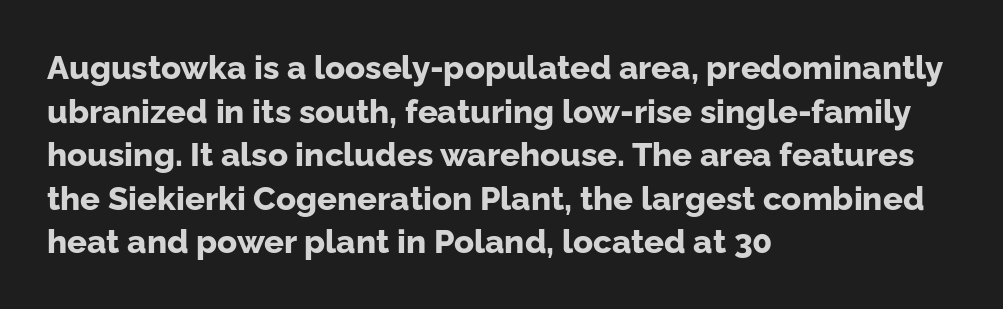
{"serif": "no", "italic": "no", "bold": "yes", "weight": "bold", "width": "normal", "stroke_contrast": "low", "x_height": "medium", "monospaced": "no", "underline": "no", "align": "left", "line_spacing": "normal", "line_spacing_ratio": 1.32, "letter_spacing": "normal", "letter_spacing_em": 0.0, "glyph_px": 33}
